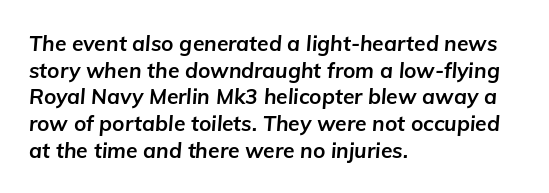
{"italic": "yes", "lean": "right", "slant_degrees": 5, "bold": "yes", "underline": "no", "align": "left", "line_spacing": "normal", "line_spacing_ratio": 1.27, "letter_spacing": "normal", "letter_spacing_em": 0.0, "glyph_px": 21}
